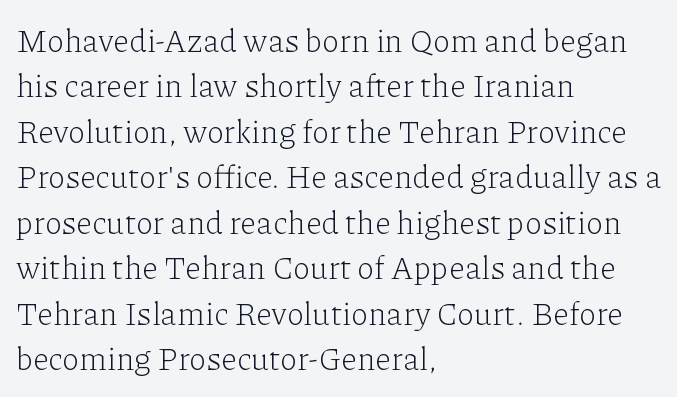
Is this a fixed-width face? No — the glyphs have proportional, varying widths. This is not heavy type; no bold has been used. Check where the strokes stop: tiny serifs finish them off. The words here are not underlined. Quick note: not italic, upright.
